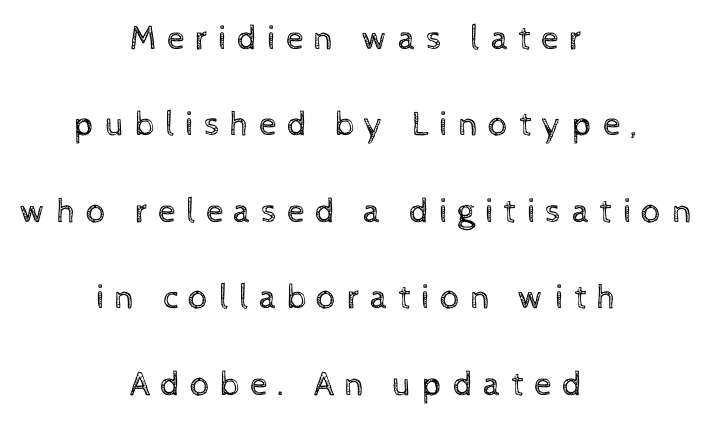
The line-height multiplier appears high, well above default. The type sits square on the baseline with zero lean. The letterforms stand isolated, each surrounded by extra space. This rendering uses center alignment, leaving both contours irregular but symmetric.
